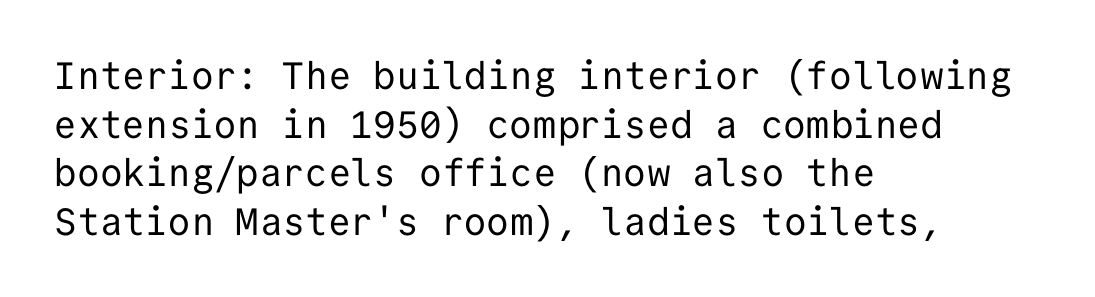
{"serif": "no", "italic": "no", "bold": "no", "weight": "regular", "width": "normal", "stroke_contrast": "low", "x_height": "medium", "monospaced": "yes", "underline": "no", "align": "left", "line_spacing": "normal", "line_spacing_ratio": 1.28, "letter_spacing": "normal", "letter_spacing_em": 0.0, "glyph_px": 38}
